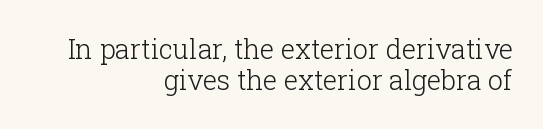
{"italic": "no", "bold": "no", "underline": "no", "align": "right", "line_spacing": "tight", "line_spacing_ratio": 1.15, "letter_spacing": "normal", "letter_spacing_em": 0.0, "glyph_px": 27}
